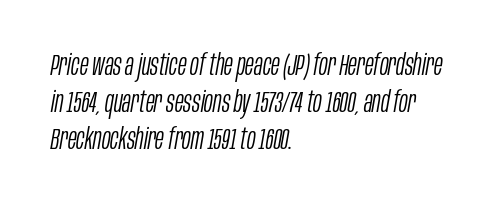
The image shows 29 px light, condensed type, italic (leaning right); set left-aligned, normal line spacing (1.27x), normal letter spacing, not underlined; low stroke contrast and a large x-height.
